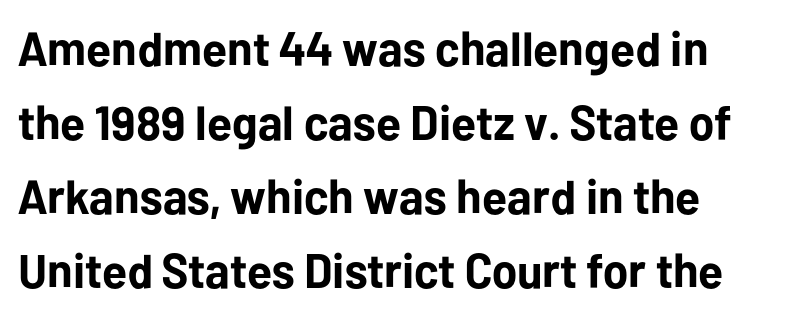
The image shows 48 px bold sans-serif type, upright; set normal line spacing (1.54x), normal letter spacing, not underlined; low stroke contrast and a medium x-height.
